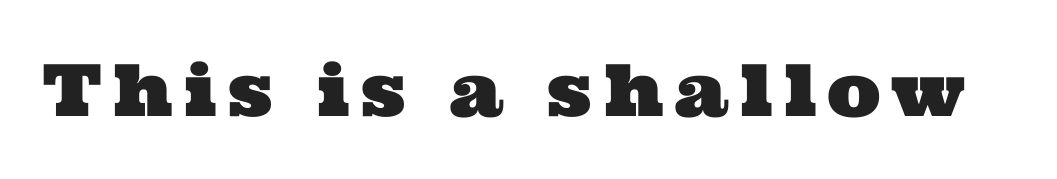
A bare baseline throughout the passage. Character widths vary here, with narrow letters taking less room than wide ones. This is serif lettering, the kind often seen in printed books.
